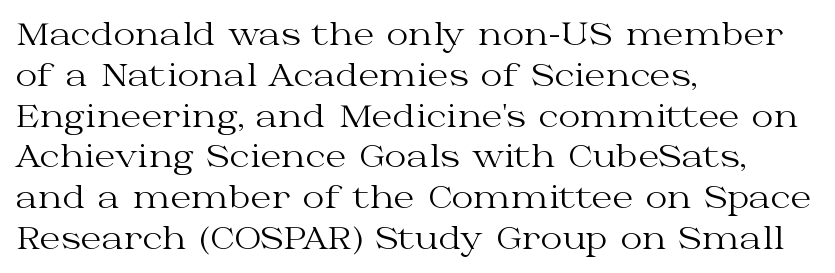
Q: Is the text bold? A: No.
Q: Is the text italic (slanted)? A: No, it is upright.
Q: Is the typeface a serif or a sans-serif typeface? A: Serif.
Q: Is the text underlined? A: No.
Q: How is the paragraph aligned? A: Left-aligned.
Q: Is the spacing between letters normal or unusually wide? A: Normal.
Q: Is the spacing between lines tight, normal or loose? A: Normal.
Q: Width (condensed, normal, or wide)? A: Wide.
Q: Stroke contrast? A: Medium.
Q: x-height? A: Medium.
Q: Monospaced? A: No.
